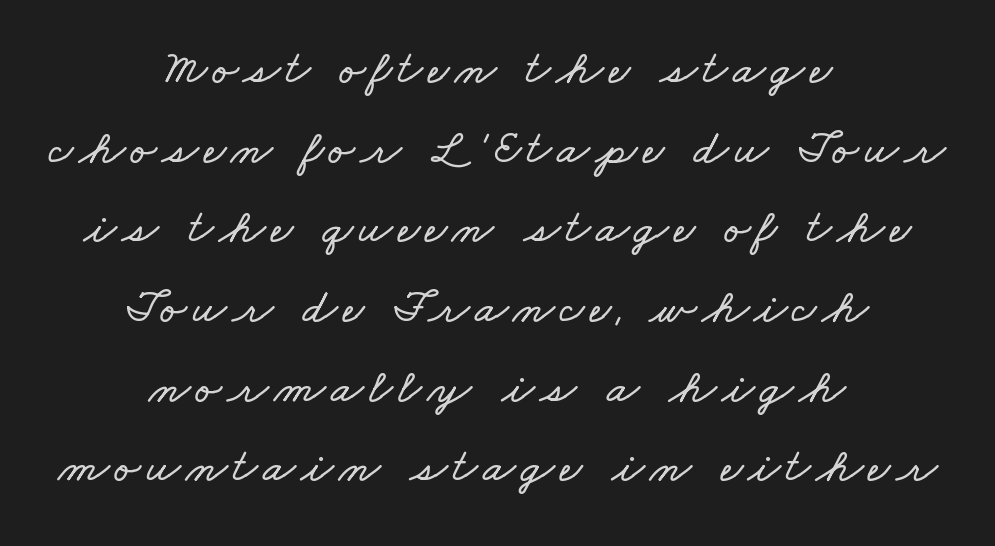
The image shows 48 px wide type; set centered, normal line spacing (1.66x), not underlined; low stroke contrast and a small x-height.
